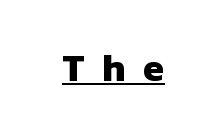
This rendering widens character spacing well past its baseline value. Has an underline been added? It has. Serifs: no, the terminals of the letterforms are clean. Plenty of ink on the page — the face is bold. The letters advance in unequal steps, a hallmark of proportional type.
